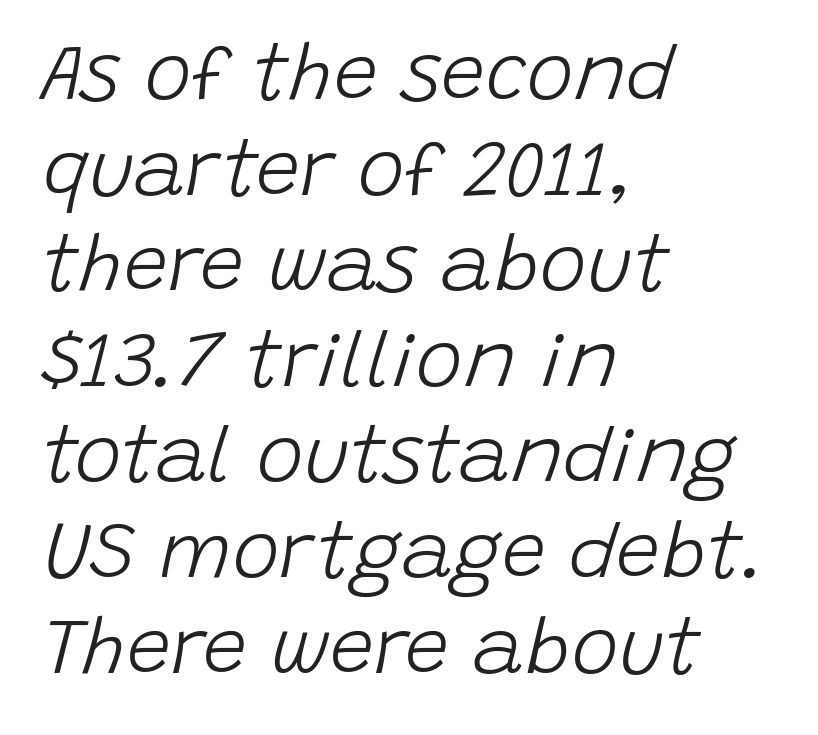
{"italic": "yes", "lean": "right", "slant_degrees": 15, "bold": "no", "weight": "light", "width": "normal", "stroke_contrast": "low", "x_height": "large", "monospaced": "no", "underline": "no", "align": "left", "line_spacing_ratio": 1.21, "letter_spacing": "normal", "letter_spacing_em": 0.0, "glyph_px": 79}
